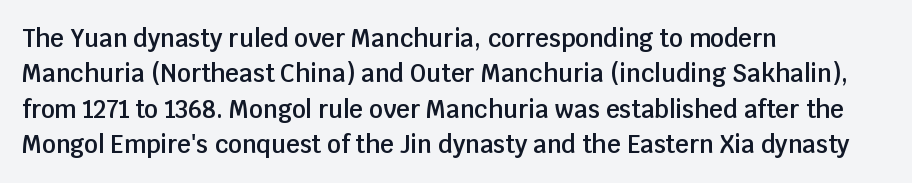
Q: Is the text bold? A: Semi-bold.
Q: Is the text italic (slanted)? A: No, it is upright.
Q: Is the text underlined? A: No.
Q: How is the paragraph aligned? A: Left-aligned.
Q: Is the spacing between letters normal or unusually wide? A: Normal.
Q: Is the spacing between lines tight, normal or loose? A: Normal.
